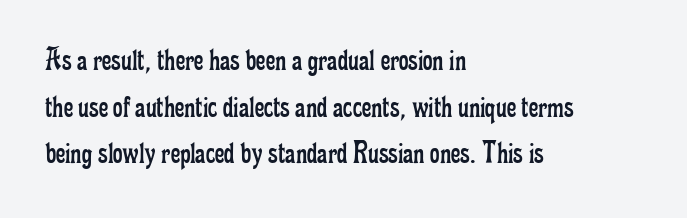
{"serif": "yes", "italic": "no", "bold": "no", "weight": "regular", "width": "condensed", "stroke_contrast": "low", "x_height": "small", "monospaced": "no", "underline": "no", "align": "left", "line_spacing": "normal", "line_spacing_ratio": 1.41, "letter_spacing": "normal", "letter_spacing_em": 0.0, "glyph_px": 33}
